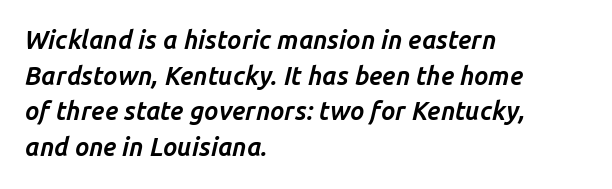
The line texture is even and compact thanks to regular tracking. The passage shown is emphatically bold. The space directly below the letters is spotless. Characters are canted at an angle relative to the baseline's perpendicular.
